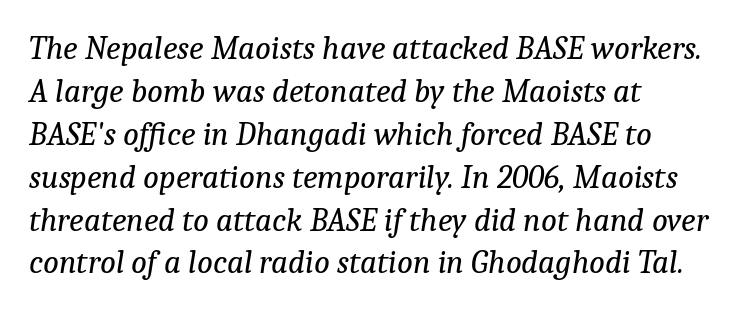
{"serif": "yes", "italic": "yes", "lean": "right", "slant_degrees": 9, "bold": "no", "weight": "regular", "width": "normal", "stroke_contrast": "low", "x_height": "medium", "monospaced": "no", "underline": "no", "align": "left", "line_spacing": "normal", "line_spacing_ratio": 1.3, "letter_spacing": "normal", "letter_spacing_em": 0.0, "glyph_px": 33}
